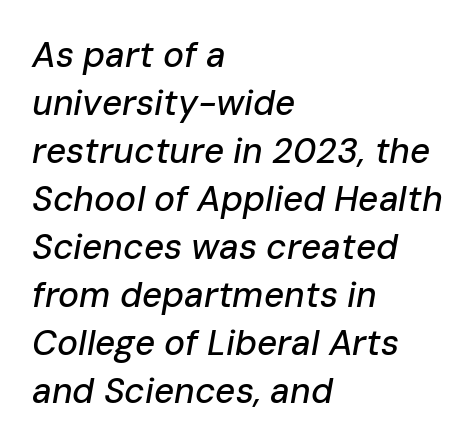
The face used here is proportionally spaced, like ordinary book or web type. Glyph-to-glyph distance matches everyday printed text. Reading down the block, your eye returns to a fixed left position each line. Anything drawn beneath the words? Only blank space. An italicized treatment has been applied to the whole sample.
